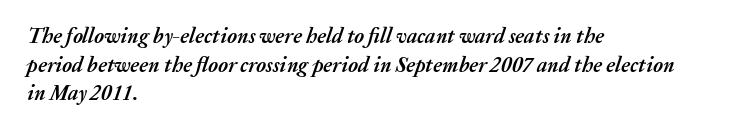
Q: Is the text bold? A: Yes.
Q: Is the text italic (slanted)? A: Yes, it leans right by about 20 degrees.
Q: Is the text underlined? A: No.
Q: How is the paragraph aligned? A: Left-aligned.
Q: Is the spacing between letters normal or unusually wide? A: Normal.
Q: Is the spacing between lines tight, normal or loose? A: Normal.
